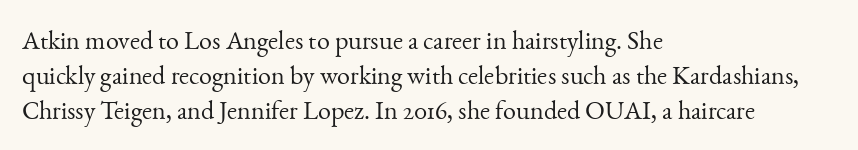
Q: Is the text bold? A: No.
Q: Is the text italic (slanted)? A: No, it is upright.
Q: Is the text underlined? A: No.
Q: How is the paragraph aligned? A: Left-aligned.
Q: Is the spacing between letters normal or unusually wide? A: Normal.
Q: Is the spacing between lines tight, normal or loose? A: Normal.
